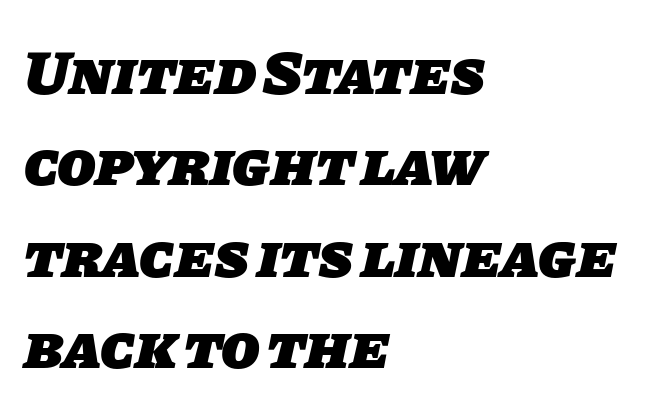
{"bold": "yes", "weight": "heavy", "width": "normal", "stroke_contrast": "low", "x_height": "large", "monospaced": "no", "underline": "no", "align": "left", "line_spacing": "normal", "line_spacing_ratio": 1.45, "letter_spacing": "normal", "letter_spacing_em": 0.0, "glyph_px": 63}
